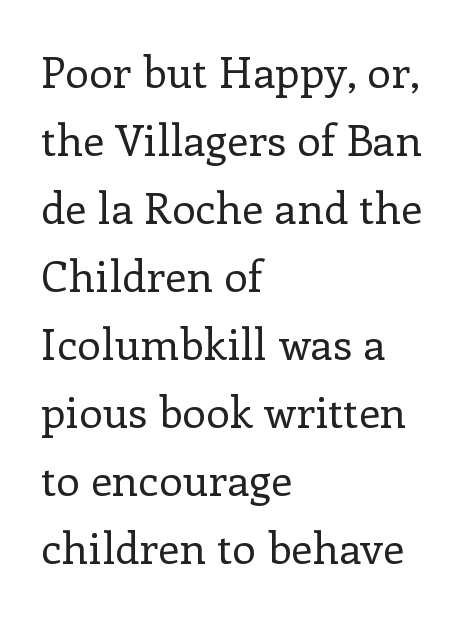
The image shows 43 px regular-weight serif type, upright; set left-aligned, normal line spacing (1.58x), normal letter spacing, not underlined; low stroke contrast and a medium x-height.
